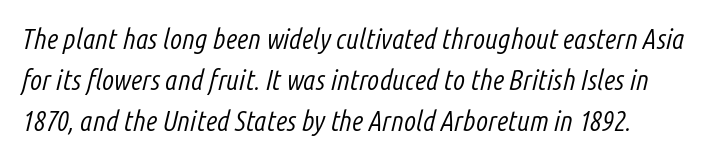
Q: Is the text bold? A: No.
Q: Is the text italic (slanted)? A: Yes, it leans right by about 14 degrees.
Q: Is the text underlined? A: No.
Q: How is the paragraph aligned? A: Left-aligned.
Q: Is the spacing between letters normal or unusually wide? A: Normal.
Q: Is the spacing between lines tight, normal or loose? A: Normal.
Q: Width (condensed, normal, or wide)? A: Condensed.
Q: Stroke contrast? A: Low.
Q: x-height? A: Medium.
Q: Monospaced? A: No.
